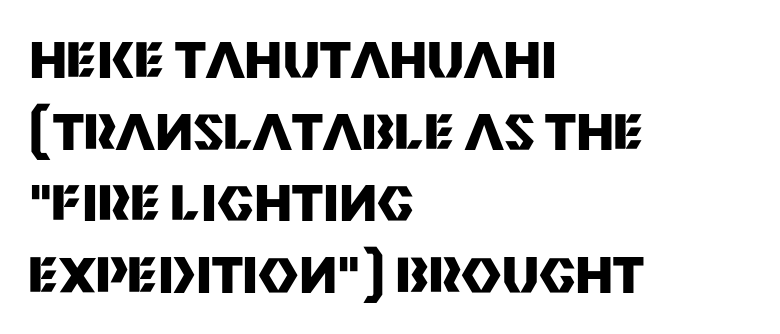
The image shows 49 px heavy sans-serif type, upright; set left-aligned, normal line spacing (1.46x), normal letter spacing, not underlined; medium stroke contrast and a large x-height.
